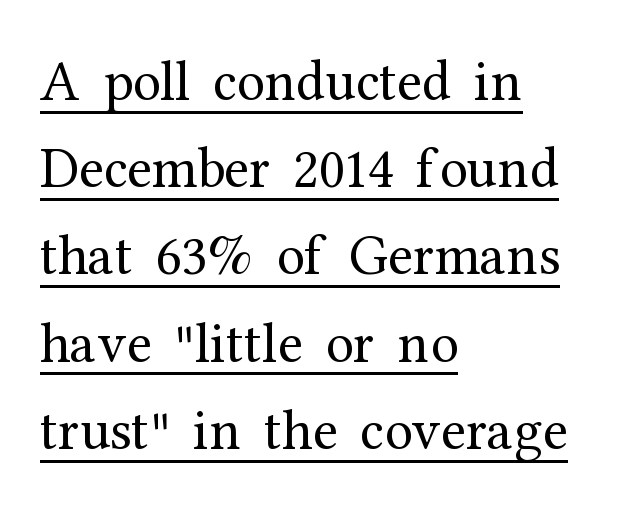
This block has exactly the height ordinary leading produces. Caption: multi-line text, flush left, ragged right. Compared with typical body copy, the letter spacing here is the same. Counters stay open thanks to moderate or lighter strokes. Examine the stroke ends and you'll spot serifs. Beneath each row of characters lies a ruled line.
